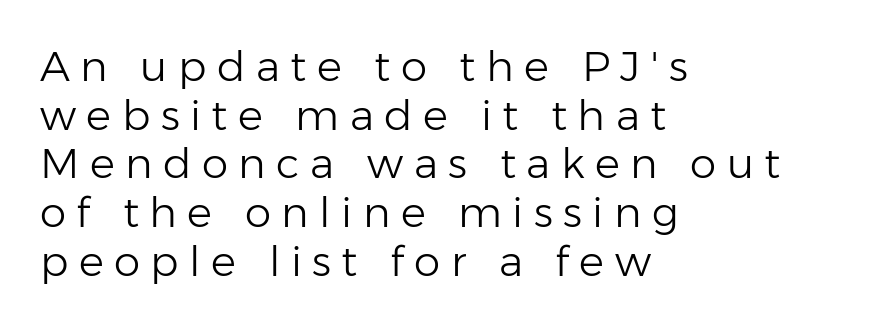
Note the varied advance widths — an 'i' is clearly narrower than an 'm'. Unlike italic type, these characters show no tilt at all. What kind of face is this? One without serifs — a sans. Honestly, the letter spacing is so wide it's the main thing you notice. The strokes are not fattened; the text isn't bold.
